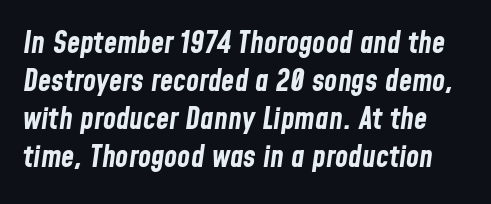
The image shows 30 px bold, condensed type, italic (leaning right); set normal line spacing (1.27x), normal letter spacing, not underlined; low stroke contrast and a medium x-height.
